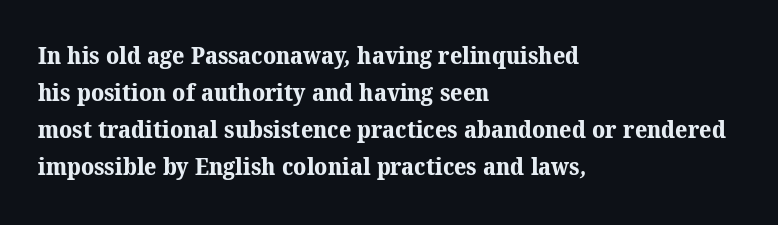
{"bold": "yes", "underline": "no", "align": "left", "line_spacing": "normal", "line_spacing_ratio": 1.54, "letter_spacing": "normal", "letter_spacing_em": 0.0, "glyph_px": 24}
